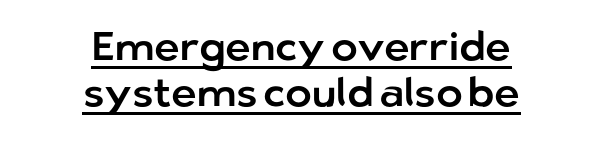
The rendering uses natural spacing where letterforms have individual widths. Style check: upright. To sum up the face: it is a sans, with no serifs. The block of text is dense from top to bottom, with scant space between rows.
